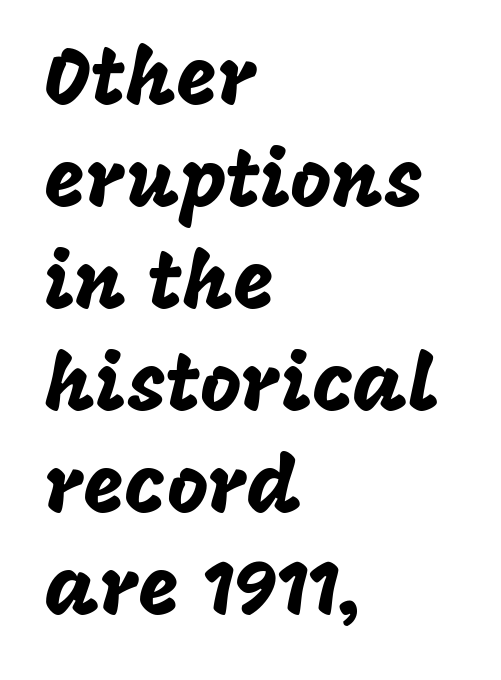
The image shows 79 px sans-serif type; set left-aligned, normal line spacing (1.29x), normal letter spacing, not underlined; low stroke contrast and a large x-height.
